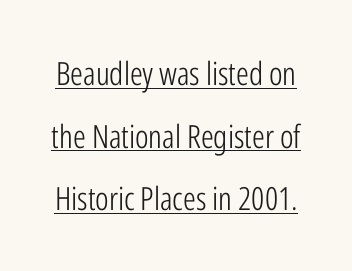
The image shows 32 px light, condensed sans-serif type, upright; set loose line spacing (1.96x), normal letter spacing, underlined; low stroke contrast and a medium x-height.
